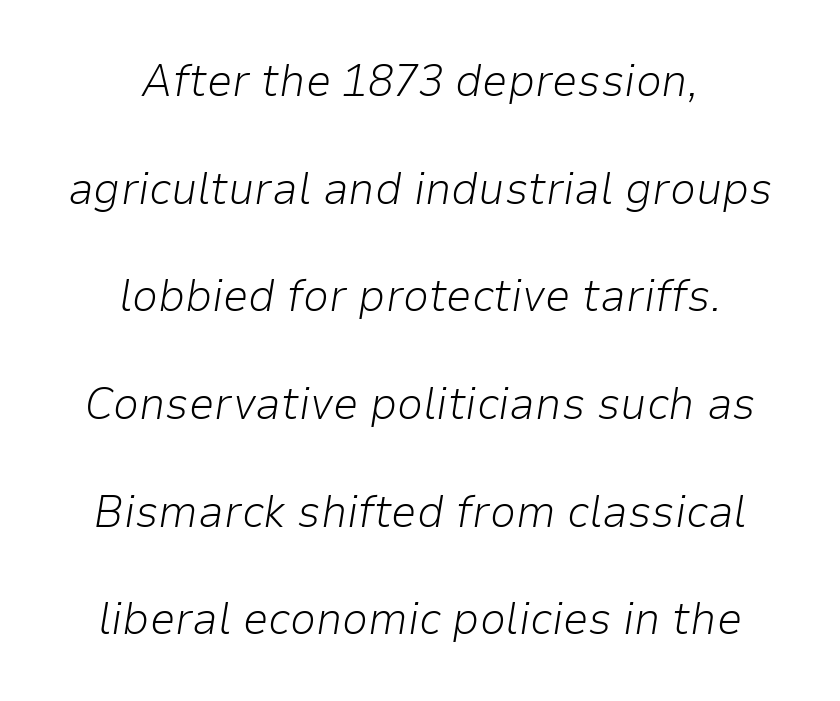
The image shows 46 px light type, italic (leaning right); set centered, loose line spacing (2.34x), normal letter spacing, not underlined; low stroke contrast and a medium x-height.
